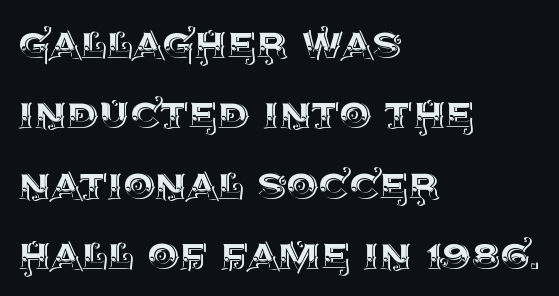
Clear beneath every line of the passage. Italic? Not at all — the glyphs are vertical. These lines stack with their left ends in a neat column. This rendering leaves character spacing at its baseline value. The rows are spaced the way most documents space them.
